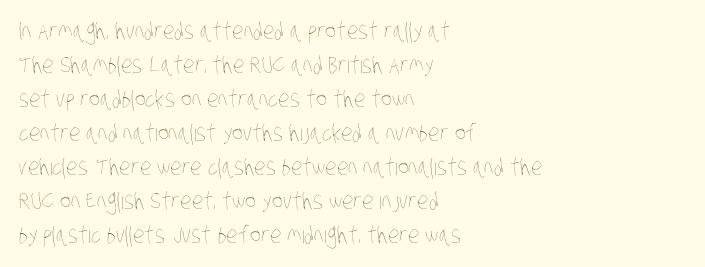
{"bold": "no", "underline": "no", "align": "left", "line_spacing": "normal", "line_spacing_ratio": 1.48, "letter_spacing": "normal", "letter_spacing_em": 0.0, "glyph_px": 23}
